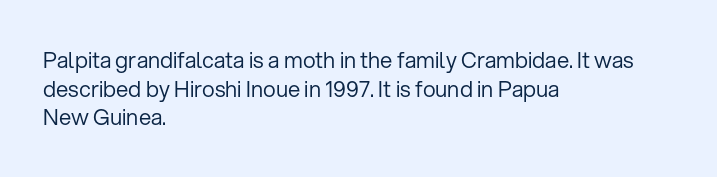
The image shows 22 px text type, upright; set left-aligned, normal line spacing (1.3x), normal letter spacing, not underlined.
